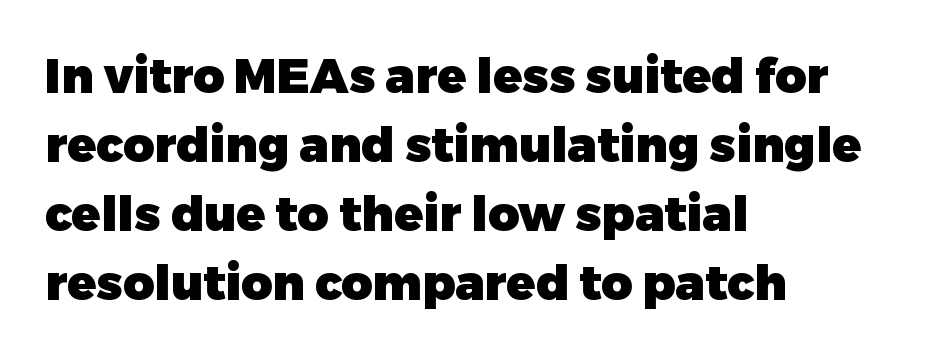
The image shows 48 px heavy sans-serif type, upright; set left-aligned, normal line spacing (1.44x), normal letter spacing, not underlined; low stroke contrast and a medium x-height.
